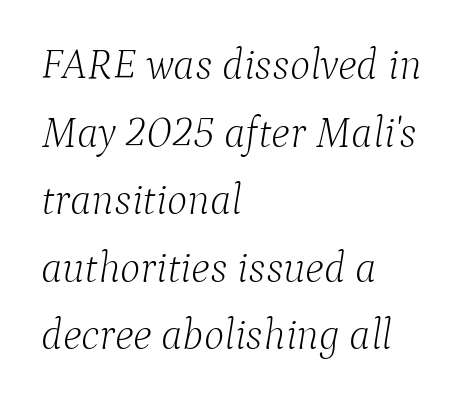
Q: Is the text bold? A: No.
Q: Is the text italic (slanted)? A: Yes, it leans right by about 9 degrees.
Q: Is the typeface a serif or a sans-serif typeface? A: Serif.
Q: Is the text underlined? A: No.
Q: How is the paragraph aligned? A: Left-aligned.
Q: Is the spacing between letters normal or unusually wide? A: Normal.
Q: Is the spacing between lines tight, normal or loose? A: Normal.
Q: Width (condensed, normal, or wide)? A: Normal.
Q: Stroke contrast? A: Low.
Q: x-height? A: Medium.
Q: Monospaced? A: No.
